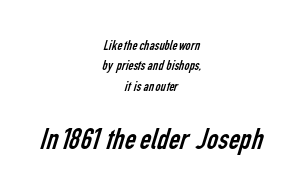
Does extra space separate the letters? No, they use regular spacing. The area under the type is left untouched. Line starts and ends both wander, symmetrically. A light-to-regular cut is what we see here. Nothing sits at the stroke ends, so this counts as sans-serif.
